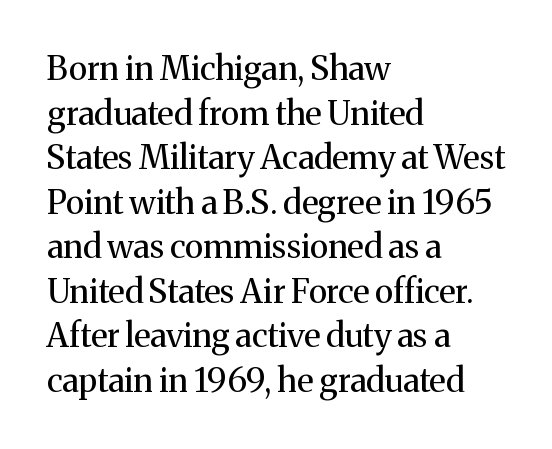
{"serif": "yes", "italic": "no", "bold": "no", "weight": "regular", "width": "normal", "stroke_contrast": "medium", "x_height": "medium", "monospaced": "no", "underline": "no", "align": "left", "line_spacing": "normal", "line_spacing_ratio": 1.35, "letter_spacing": "normal", "letter_spacing_em": 0.0, "glyph_px": 33}
